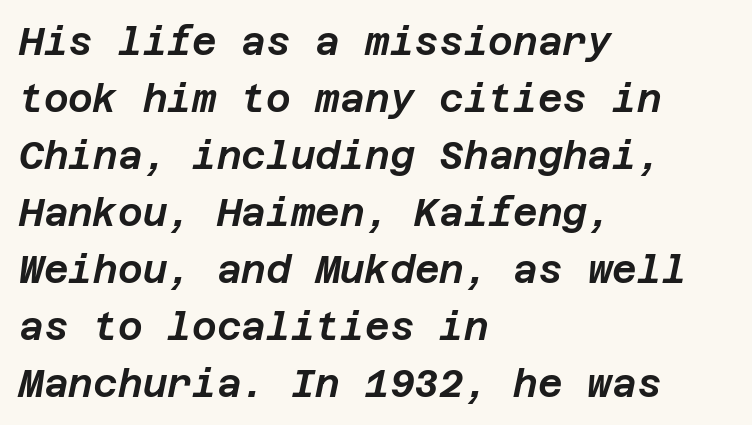
How are the letters spaced? Ordinarily, with no added tracking. Quick note: interline space is typical. Honestly, there is no underline to notice here at all. The passage is arranged the way most books set body copy — flush left. Posture: slanted.
